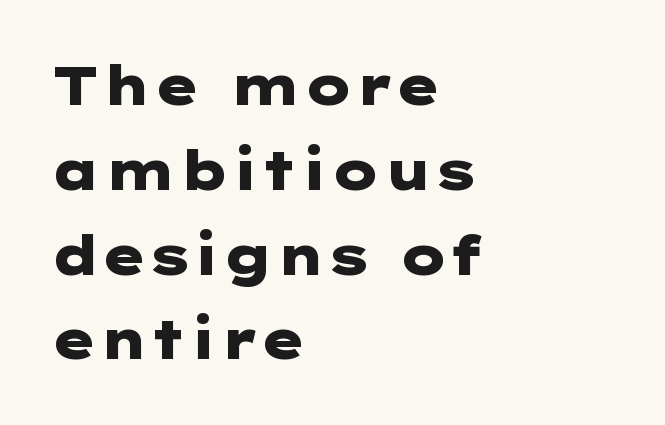
The image shows 54 px heavy, wide sans-serif type, upright; set left-aligned, normal line spacing (1.57x), normal letter spacing, not underlined; low stroke contrast and a medium x-height.
